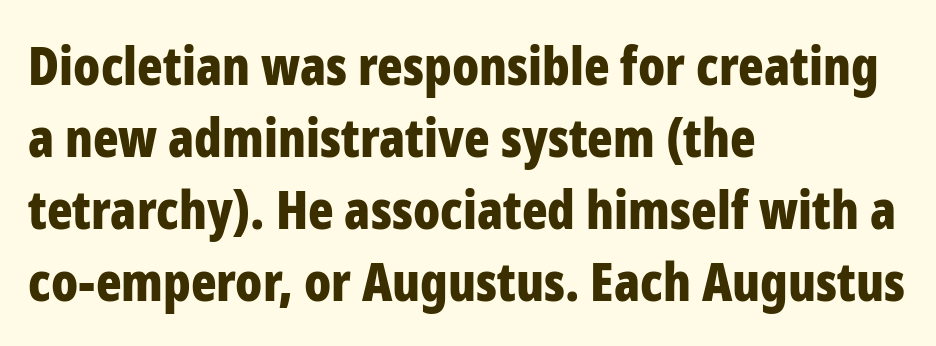
The image shows 53 px bold, condensed sans-serif type, upright; set left-aligned, normal line spacing (1.36x), normal letter spacing, not underlined; low stroke contrast and a medium x-height.
